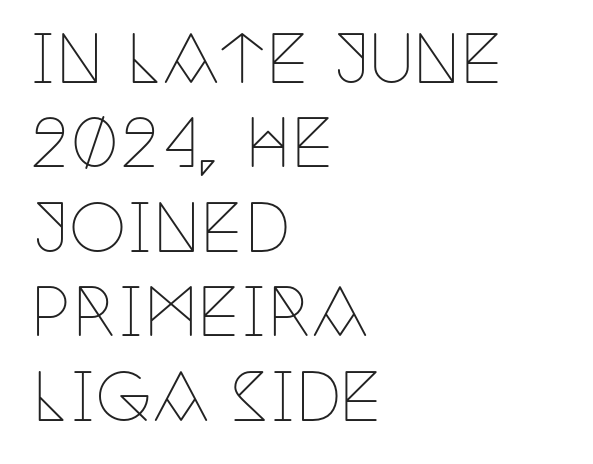
The image shows 65 px thin, condensed serif type, upright; set left-aligned, normal line spacing (1.3x), normal letter spacing, not underlined; low stroke contrast and a large x-height.
